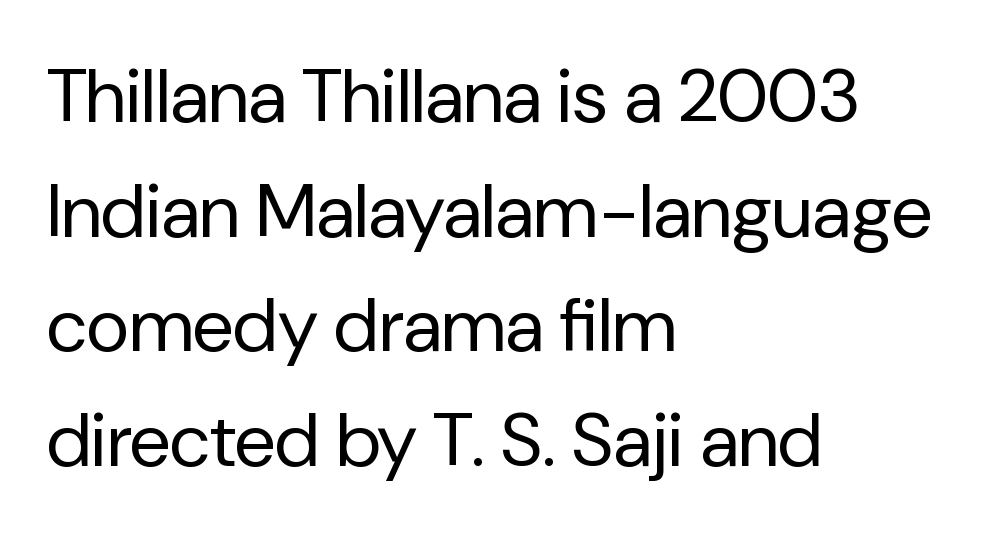
The image shows 75 px regular-weight sans-serif type, upright; set left-aligned, normal line spacing (1.53x), normal letter spacing, not underlined; low stroke contrast and a medium x-height.
